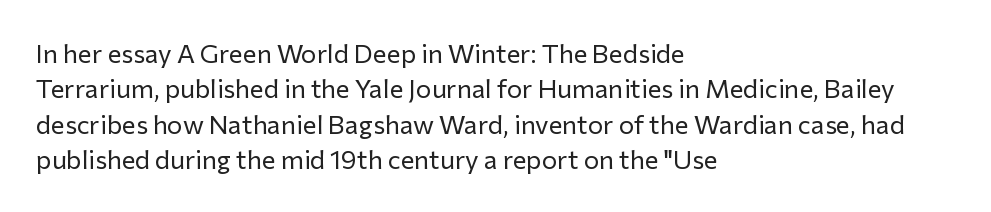
Vertically, the passage feels balanced, rows spaced as you'd expect. No italicization has been applied; the sample stays upright. A bare baseline throughout the passage. Think standard paragraph weight, or any step lighter than that.
